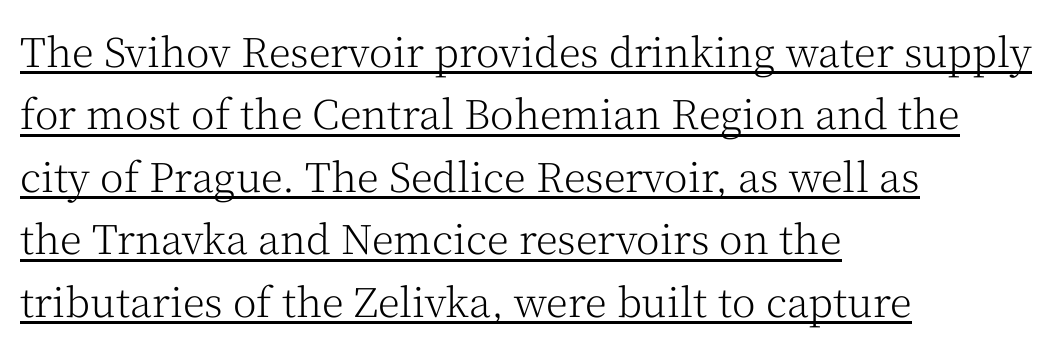
{"serif": "yes", "italic": "no", "bold": "no", "weight": "light", "width": "normal", "stroke_contrast": "medium", "x_height": "medium", "monospaced": "no", "underline": "yes", "align": "left", "line_spacing": "normal", "line_spacing_ratio": 1.56, "letter_spacing": "normal", "letter_spacing_em": 0.0, "glyph_px": 40}
